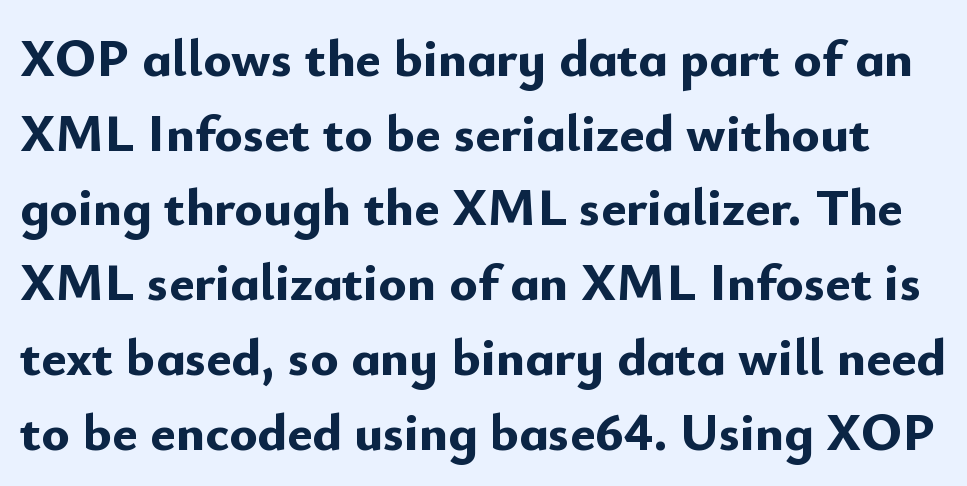
Glance below the letters and you will spot only blank space. The characters display no serif detailing; their extremities are plain. Emphasis by weight is at full strength: bold. Posture: vertical.
